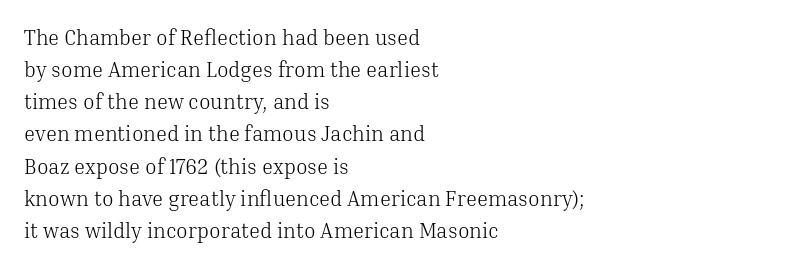
The image shows 21 px text type, upright; set left-aligned, normal line spacing (1.53x), normal letter spacing, not underlined.
